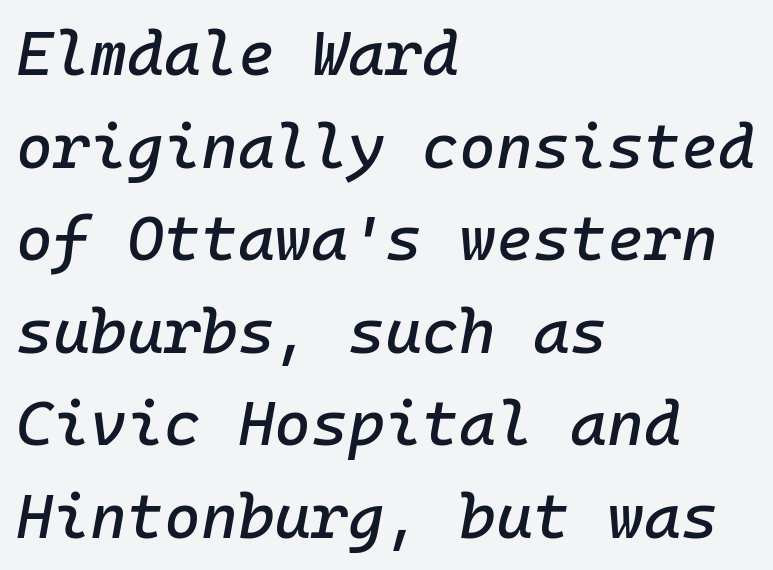
The image shows 63 px text type, italic (leaning right), monospaced; set left-aligned, normal line spacing (1.47x), normal letter spacing, not underlined; low stroke contrast and a medium x-height.
